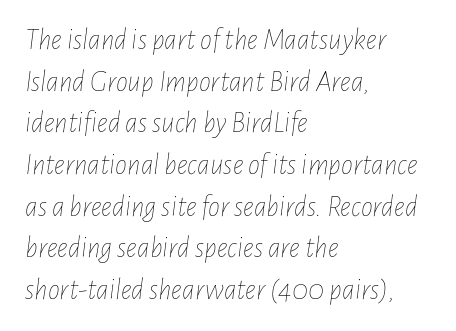
Q: Is the text bold? A: No.
Q: Is the text italic (slanted)? A: Yes, it leans right by about 7 degrees.
Q: Is the text underlined? A: No.
Q: How is the paragraph aligned? A: Left-aligned.
Q: Is the spacing between letters normal or unusually wide? A: Normal.
Q: Is the spacing between lines tight, normal or loose? A: Normal.
Q: Width (condensed, normal, or wide)? A: Condensed.
Q: Stroke contrast? A: Low.
Q: x-height? A: Medium.
Q: Monospaced? A: No.
